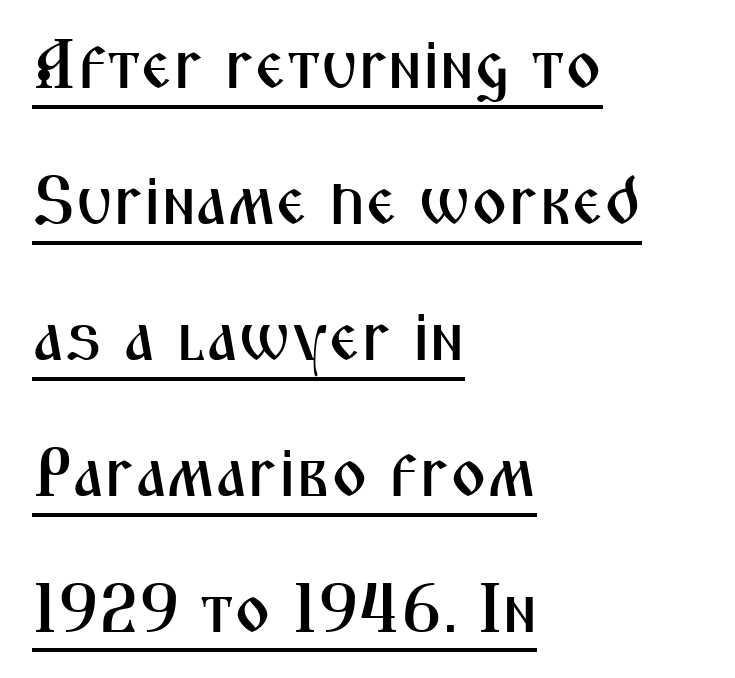
{"serif": "no", "italic": "no", "width": "condensed", "stroke_contrast": "medium", "x_height": "medium", "monospaced": "no", "underline": "yes", "align": "left", "line_spacing": "loose", "line_spacing_ratio": 1.97, "letter_spacing": "normal", "letter_spacing_em": 0.0, "glyph_px": 69}
